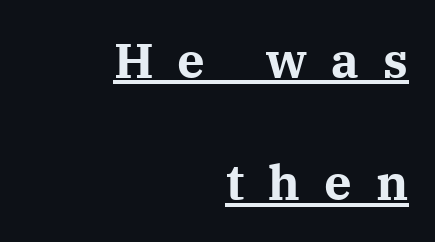
Q: Is the text bold? A: Yes.
Q: Is the text italic (slanted)? A: No, it is upright.
Q: Is the typeface a serif or a sans-serif typeface? A: Serif.
Q: Is the text underlined? A: Yes.
Q: How is the paragraph aligned? A: Right-aligned.
Q: Is the spacing between letters normal or unusually wide? A: Unusually wide.
Q: Is the spacing between lines tight, normal or loose? A: Loose.
Q: Width (condensed, normal, or wide)? A: Normal.
Q: Stroke contrast? A: Medium.
Q: x-height? A: Medium.
Q: Monospaced? A: No.
